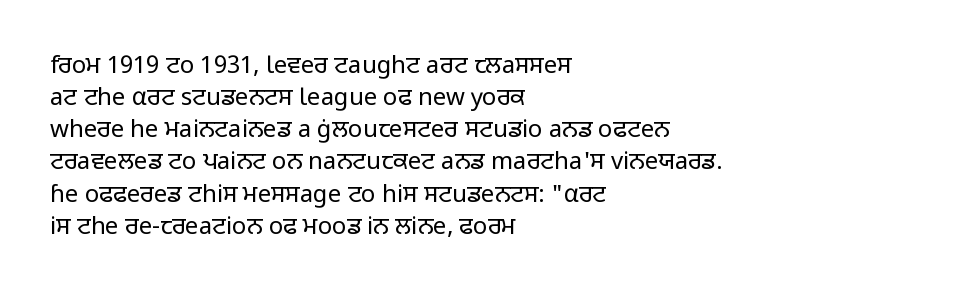
{"italic": "no", "bold": "no", "underline": "no", "align": "left", "line_spacing": "normal", "line_spacing_ratio": 1.34, "letter_spacing": "normal", "letter_spacing_em": 0.0, "glyph_px": 24}
